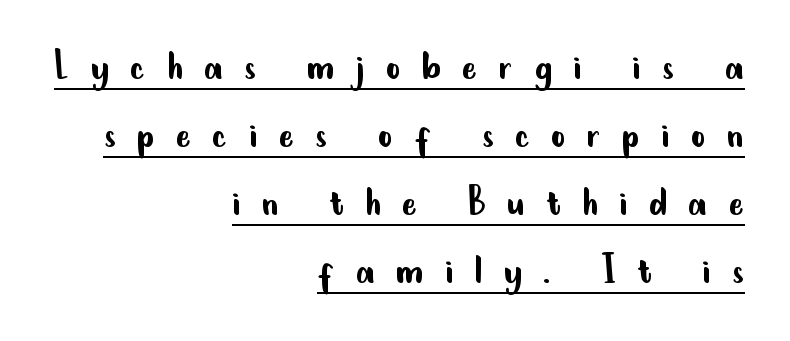
Loose tracking; the words dissolve into strings of separated letters. No feet cap the strokes, marking this as sans-serif type. This sample has the flowing, uneven cadence of proportional lettering. Bold? No — there's no thickening of the strokes.
